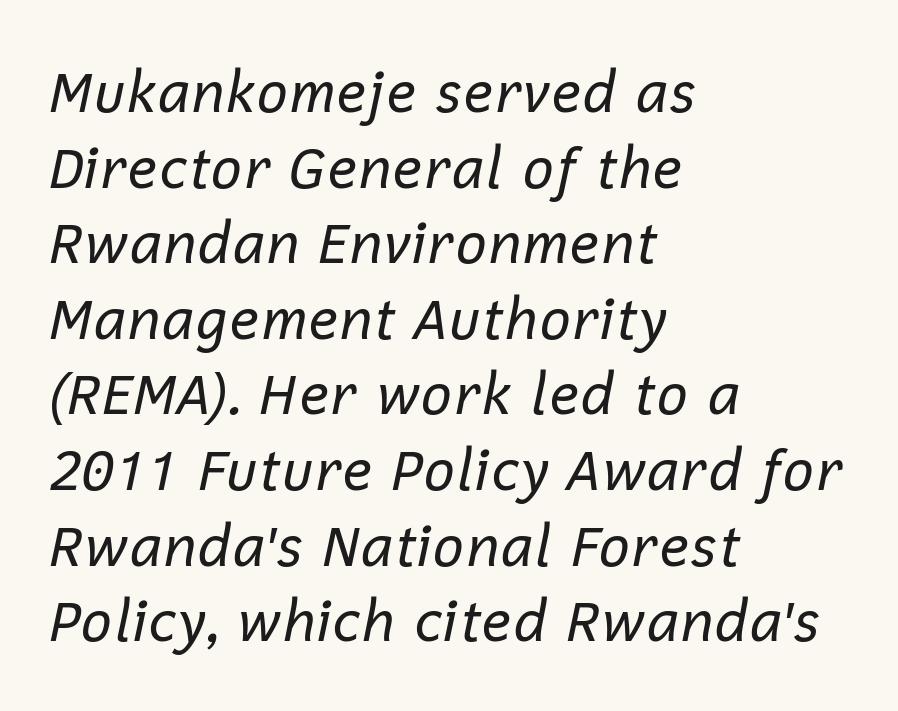
{"italic": "yes", "lean": "right", "slant_degrees": 12, "bold": "no", "weight": "regular", "width": "normal", "stroke_contrast": "low", "x_height": "medium", "monospaced": "no", "underline": "no", "align": "left", "line_spacing": "normal", "line_spacing_ratio": 1.35, "letter_spacing": "normal", "letter_spacing_em": 0.0, "glyph_px": 56}
